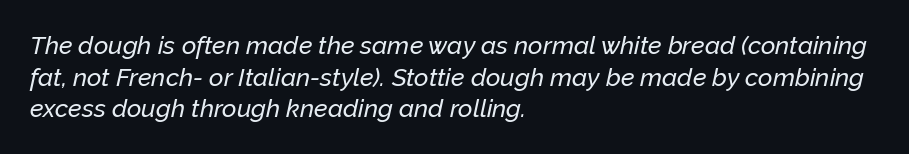
Beneath every word, the page is bare. The letters are slanted; this is an italic face. You could call the tracking neutral — neither tight nor loose. Regular leading. If you drew a ruler down the left edge, every line would touch it.
